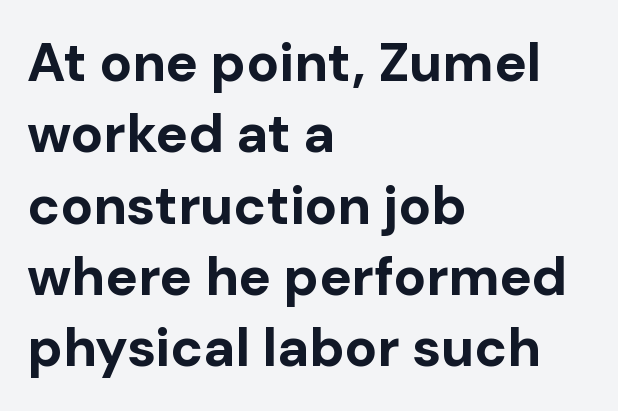
{"serif": "no", "italic": "no", "bold": "yes", "weight": "bold", "width": "normal", "stroke_contrast": "low", "x_height": "medium", "monospaced": "no", "underline": "no", "align": "left", "line_spacing": "normal", "line_spacing_ratio": 1.32, "letter_spacing": "normal", "letter_spacing_em": 0.0, "glyph_px": 54}
